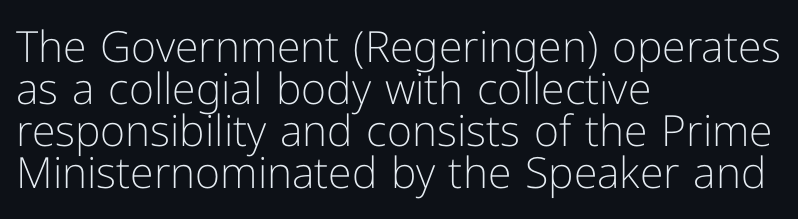
The image shows 43 px light sans-serif type, upright; set left-aligned, tight line spacing (0.98x), normal letter spacing, not underlined; low stroke contrast and a medium x-height.
